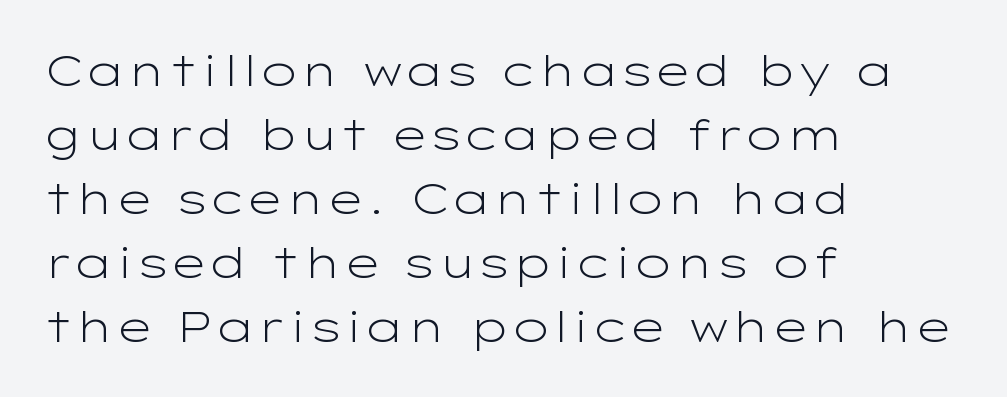
Q: Is the text bold? A: No.
Q: Is the text italic (slanted)? A: No, it is upright.
Q: Is the typeface a serif or a sans-serif typeface? A: Sans-serif.
Q: Is the text underlined? A: No.
Q: How is the paragraph aligned? A: Left-aligned.
Q: Is the spacing between letters normal or unusually wide? A: Normal.
Q: Is the spacing between lines tight, normal or loose? A: Normal.
Q: Width (condensed, normal, or wide)? A: Wide.
Q: Stroke contrast? A: Low.
Q: x-height? A: Medium.
Q: Monospaced? A: No.
